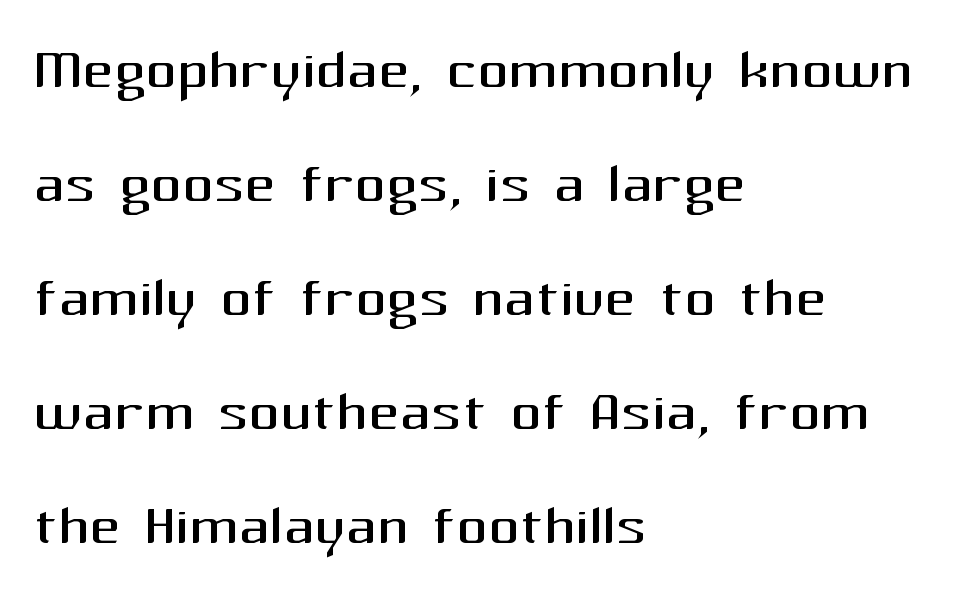
{"serif": "no", "italic": "no", "bold": "no", "weight": "regular", "width": "normal", "stroke_contrast": "medium", "x_height": "medium", "monospaced": "no", "underline": "no", "align": "left", "line_spacing": "normal", "line_spacing_ratio": 1.48, "letter_spacing": "normal", "letter_spacing_em": 0.0, "glyph_px": 77}
